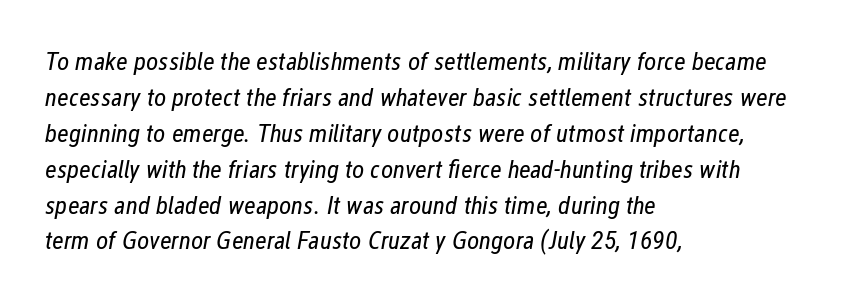
Q: Is the text bold? A: No.
Q: Is the text italic (slanted)? A: Yes, it leans right by about 12 degrees.
Q: Is the text underlined? A: No.
Q: How is the paragraph aligned? A: Left-aligned.
Q: Is the spacing between letters normal or unusually wide? A: Normal.
Q: Is the spacing between lines tight, normal or loose? A: Normal.
